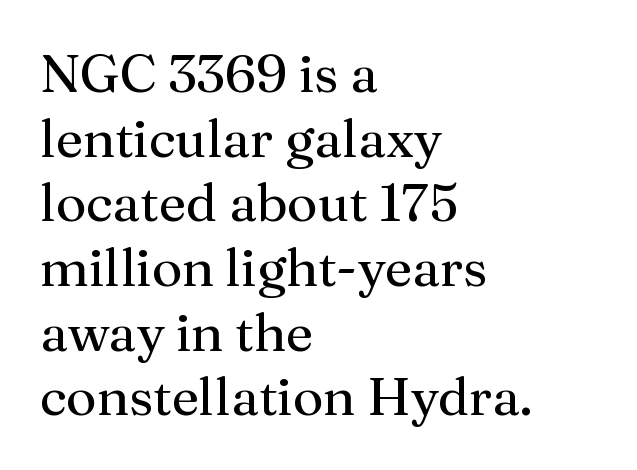
The image shows 53 px regular-weight serif type, upright; set left-aligned, line spacing 1.22x, normal letter spacing, not underlined; medium stroke contrast and a medium x-height.
